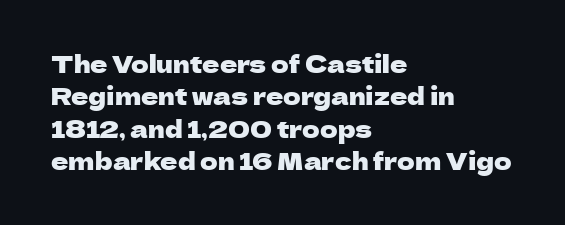
Q: Is the text italic (slanted)? A: No, it is upright.
Q: Is the text underlined? A: No.
Q: How is the paragraph aligned? A: Left-aligned.
Q: Is the spacing between letters normal or unusually wide? A: Normal.
Q: Is the spacing between lines tight, normal or loose? A: Normal.
